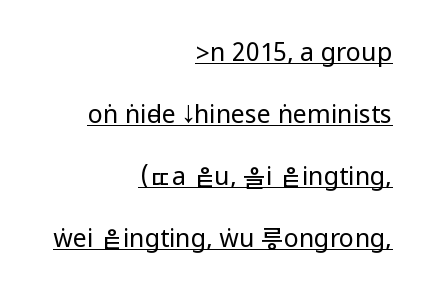
The image shows 25 px text type, upright; set right-aligned, loose line spacing (2.48x), normal letter spacing, underlined.
